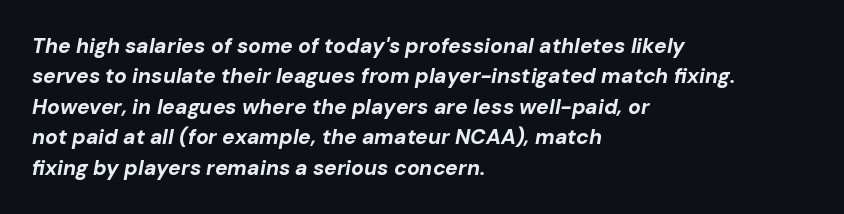
{"italic": "yes", "lean": "right", "slant_degrees": 10, "bold": "yes", "underline": "no", "align": "left", "line_spacing": "normal", "line_spacing_ratio": 1.45, "letter_spacing": "normal", "letter_spacing_em": 0.0, "glyph_px": 21}
